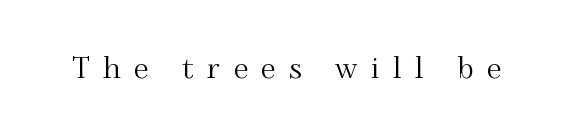
Q: Is the text italic (slanted)? A: No, it is upright.
Q: Is the typeface a serif or a sans-serif typeface? A: Serif.
Q: Is the text underlined? A: No.
Q: Is the spacing between letters normal or unusually wide? A: Unusually wide.
Q: Width (condensed, normal, or wide)? A: Normal.
Q: Stroke contrast? A: Medium.
Q: x-height? A: Small.
Q: Monospaced? A: No.
